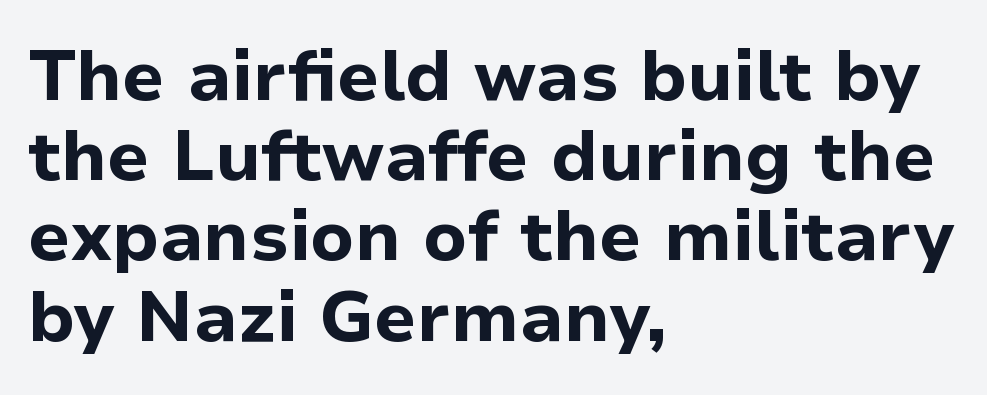
Q: Is the text bold? A: Yes.
Q: Is the text italic (slanted)? A: No, it is upright.
Q: Is the typeface a serif or a sans-serif typeface? A: Sans-serif.
Q: Is the text underlined? A: No.
Q: How is the paragraph aligned? A: Left-aligned.
Q: Is the spacing between letters normal or unusually wide? A: Normal.
Q: Is the spacing between lines tight, normal or loose? A: Tight.
Q: Width (condensed, normal, or wide)? A: Normal.
Q: Stroke contrast? A: Low.
Q: x-height? A: Medium.
Q: Monospaced? A: No.
